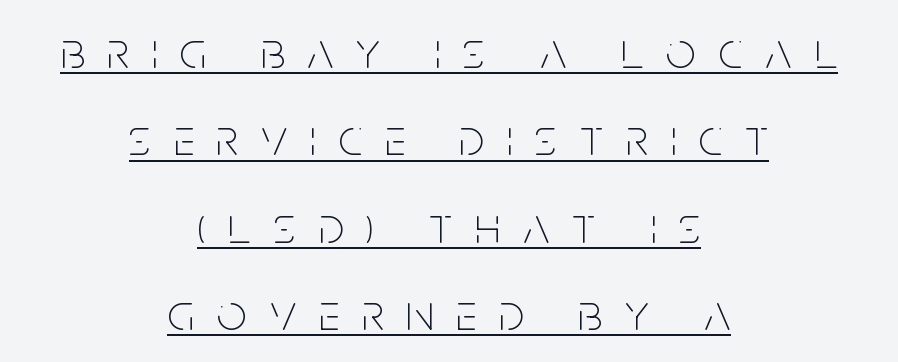
Q: Is the text bold? A: No.
Q: Is the text italic (slanted)? A: No, it is upright.
Q: Is the typeface a serif or a sans-serif typeface? A: Sans-serif.
Q: Is the text underlined? A: Yes.
Q: How is the paragraph aligned? A: Centered.
Q: Is the spacing between letters normal or unusually wide? A: Unusually wide.
Q: Is the spacing between lines tight, normal or loose? A: Normal.
Q: Width (condensed, normal, or wide)? A: Condensed.
Q: Stroke contrast? A: Low.
Q: x-height? A: Large.
Q: Monospaced? A: No.
